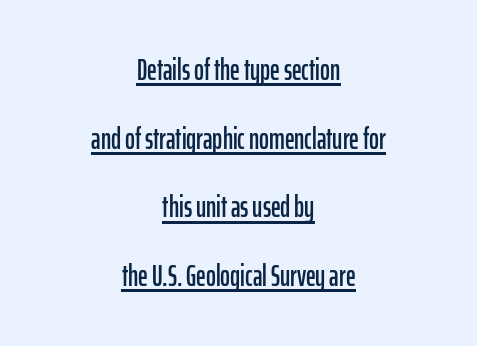
{"serif": "no", "italic": "no", "width": "condensed", "stroke_contrast": "low", "x_height": "medium", "monospaced": "no", "underline": "yes", "align": "center", "line_spacing": "loose", "line_spacing_ratio": 2.29, "letter_spacing": "normal", "letter_spacing_em": 0.0, "glyph_px": 30}
